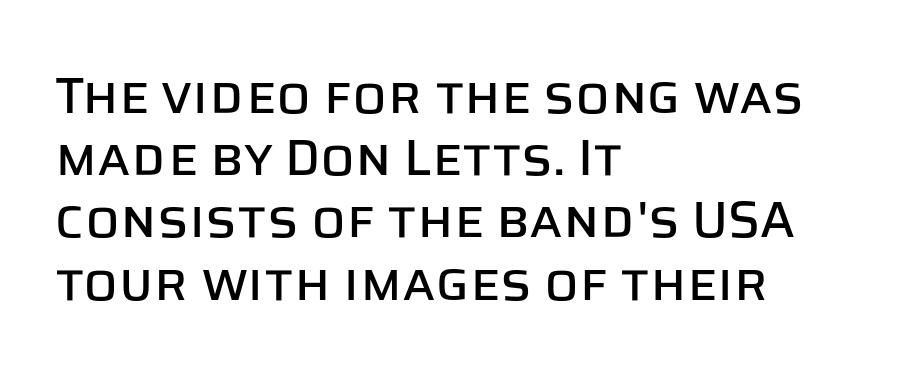
Q: Is the text italic (slanted)? A: No, it is upright.
Q: Is the typeface a serif or a sans-serif typeface? A: Sans-serif.
Q: Is the text underlined? A: No.
Q: How is the paragraph aligned? A: Left-aligned.
Q: Is the spacing between letters normal or unusually wide? A: Normal.
Q: Width (condensed, normal, or wide)? A: Normal.
Q: Stroke contrast? A: Low.
Q: x-height? A: Large.
Q: Monospaced? A: No.
